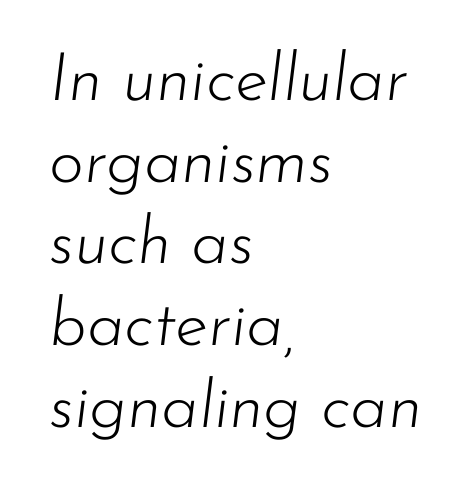
Compared with a centered layout, this one pins lines to the left instead. The string is rendered with underlining switched off. Varying glyph widths throughout — classic text-font behaviour. Short note: letters normally spaced.
